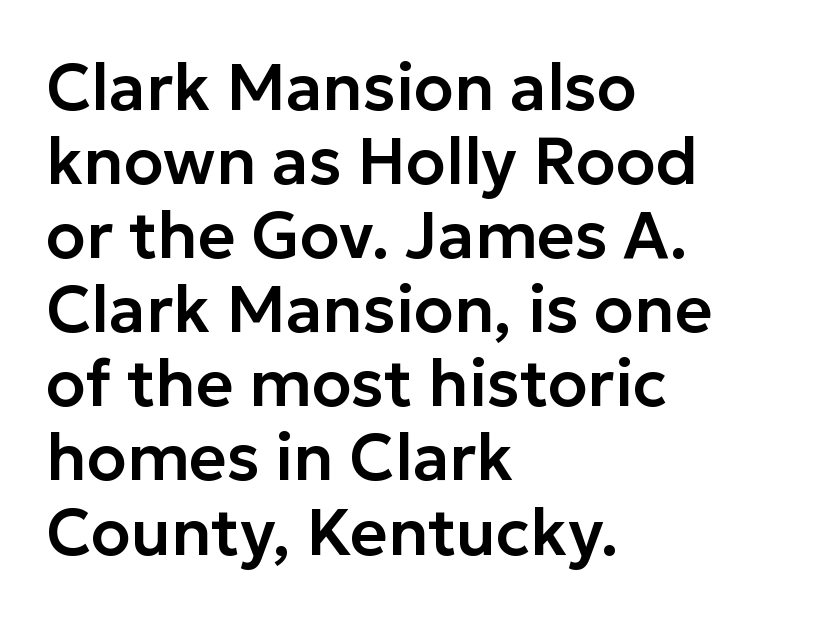
{"serif": "no", "italic": "no", "width": "normal", "stroke_contrast": "low", "x_height": "medium", "monospaced": "no", "underline": "no", "align": "left", "line_spacing": "tight", "line_spacing_ratio": 1.14, "letter_spacing": "normal", "letter_spacing_em": 0.0, "glyph_px": 65}
